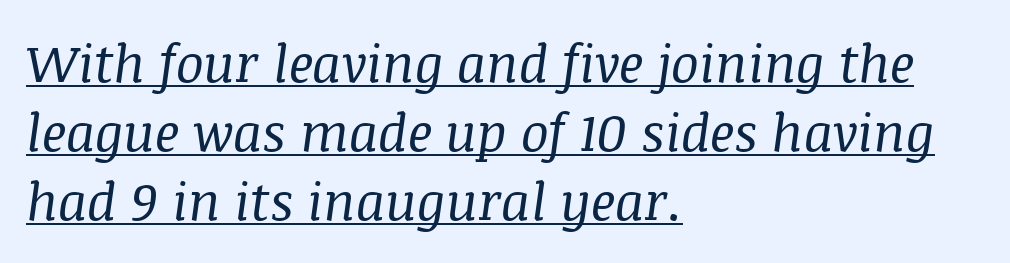
The image shows 52 px regular-weight serif type, italic (leaning right); set left-aligned, normal line spacing (1.33x), normal letter spacing, underlined; medium stroke contrast and a large x-height.
